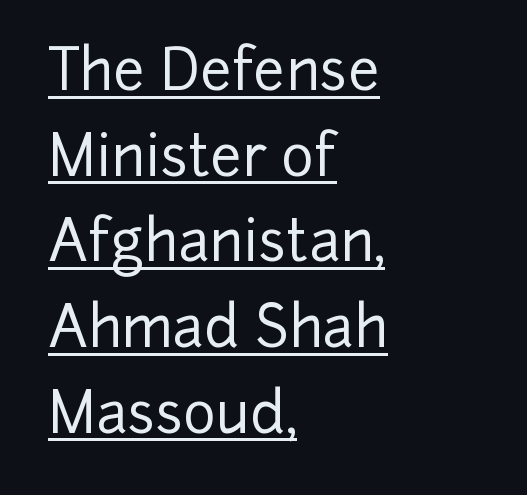
The image shows 56 px sans-serif type, upright; set left-aligned, normal line spacing (1.53x), normal letter spacing, underlined; low stroke contrast and a medium x-height.
